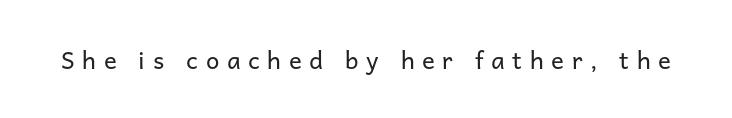
The image shows 24 px text type, upright; set unusually wide letter spacing (+0.32 em), not underlined.
